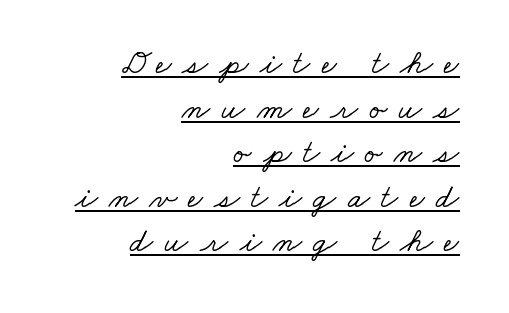
Q: Is the typeface a serif or a sans-serif typeface? A: Serif.
Q: Is the text underlined? A: Yes.
Q: How is the paragraph aligned? A: Right-aligned.
Q: Is the spacing between letters normal or unusually wide? A: Unusually wide.
Q: Is the spacing between lines tight, normal or loose? A: Normal.
Q: Width (condensed, normal, or wide)? A: Wide.
Q: Stroke contrast? A: Low.
Q: x-height? A: Small.
Q: Monospaced? A: No.
